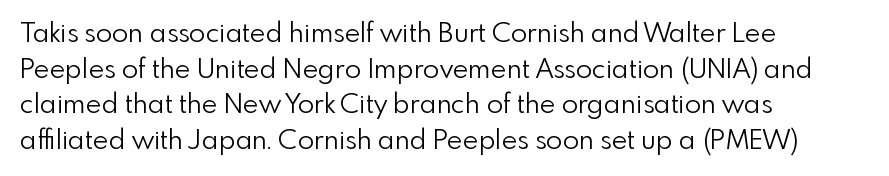
Q: Is the text bold? A: No.
Q: Is the text italic (slanted)? A: No, it is upright.
Q: Is the text underlined? A: No.
Q: How is the paragraph aligned? A: Left-aligned.
Q: Is the spacing between letters normal or unusually wide? A: Normal.
Q: Is the spacing between lines tight, normal or loose? A: Normal.
